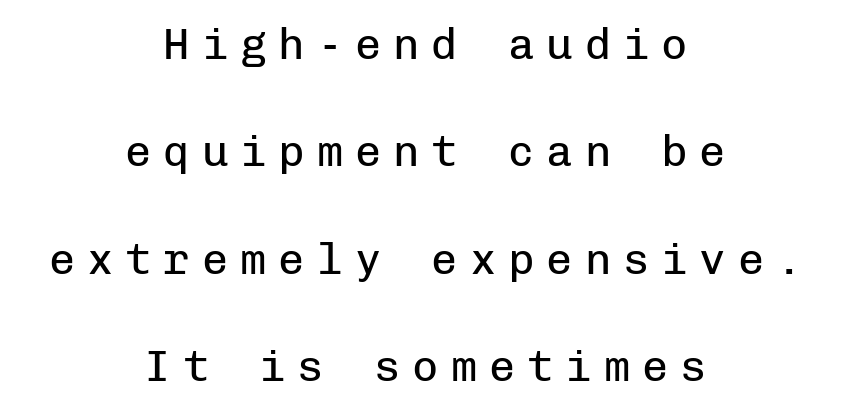
The image shows 44 px regular-weight sans-serif type, upright, monospaced; set centered, loose line spacing (2.44x), unusually wide letter spacing (+0.27 em), not underlined; low stroke contrast and a medium x-height.
